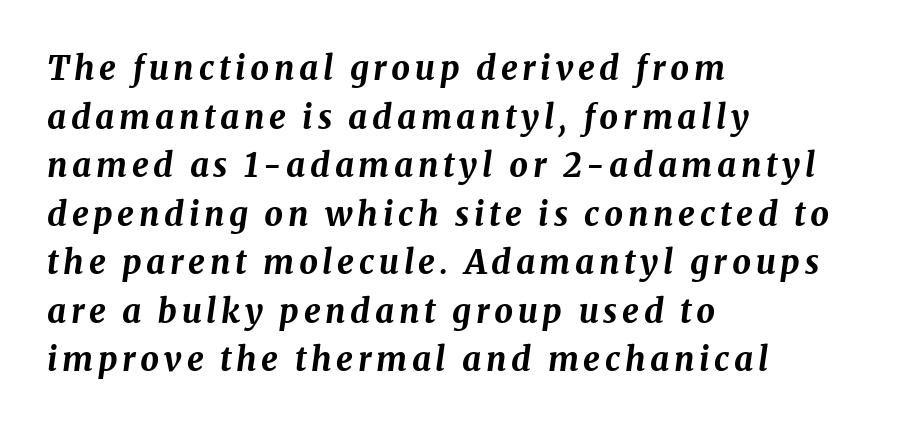
{"italic": "yes", "lean": "right", "slant_degrees": 8, "bold": "yes", "weight": "bold", "width": "normal", "stroke_contrast": "medium", "x_height": "medium", "monospaced": "no", "underline": "no", "align": "left", "line_spacing": "normal", "line_spacing_ratio": 1.47, "glyph_px": 33}
